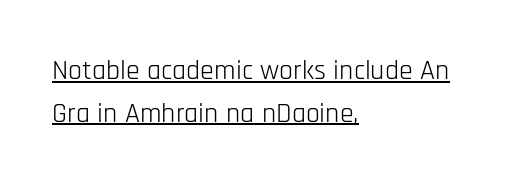
Q: Is the text bold? A: No.
Q: Is the text italic (slanted)? A: No, it is upright.
Q: Is the typeface a serif or a sans-serif typeface? A: Sans-serif.
Q: Is the text underlined? A: Yes.
Q: How is the paragraph aligned? A: Left-aligned.
Q: Is the spacing between letters normal or unusually wide? A: Normal.
Q: Is the spacing between lines tight, normal or loose? A: Normal.
Q: Width (condensed, normal, or wide)? A: Condensed.
Q: Stroke contrast? A: Low.
Q: x-height? A: Large.
Q: Monospaced? A: No.
